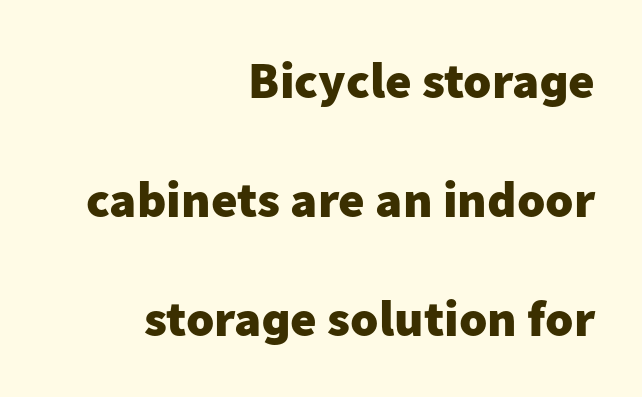
In CSS terms this would be text-align: right. The rendering uses natural spacing where letterforms have individual widths. Vertical strokes here are truly vertical. The glyphs are unaccompanied by any horizontal stroke below them. The designer went with a sans here, leaving each stem footless. What weight is shown? A full bold with thick strokes.
